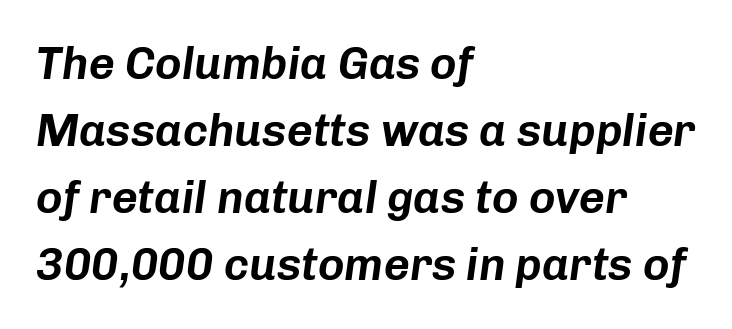
{"italic": "yes", "lean": "right", "slant_degrees": 8, "width": "normal", "stroke_contrast": "low", "x_height": "medium", "monospaced": "no", "underline": "no", "align": "left", "line_spacing": "normal", "line_spacing_ratio": 1.49, "letter_spacing": "normal", "letter_spacing_em": 0.0, "glyph_px": 45}
